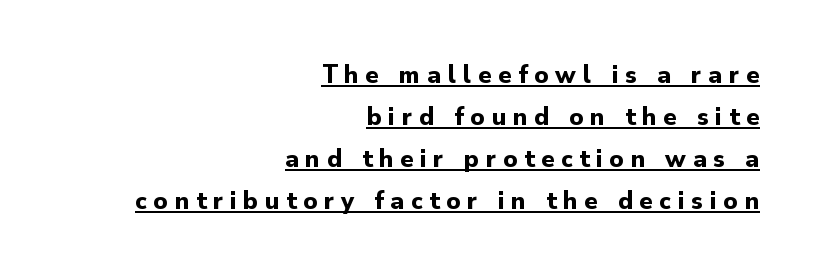
Q: Is the text bold? A: Yes.
Q: Is the text italic (slanted)? A: No, it is upright.
Q: Is the text underlined? A: Yes.
Q: How is the paragraph aligned? A: Right-aligned.
Q: Is the spacing between letters normal or unusually wide? A: Unusually wide.
Q: Is the spacing between lines tight, normal or loose? A: Normal.
